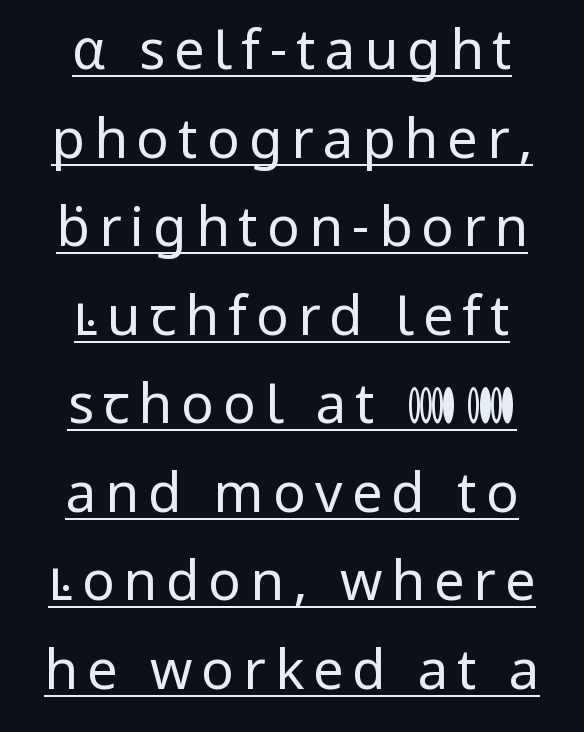
Nope, no serifs anywhere on these letters. Tall strokes in this sample are plumb rather than angled. If you folded the block vertically in half, each line would mirror itself in length. The rendering uses a moderate line-height, typical for paragraphs. The words here are underlined. Character widths vary here, with narrow letters taking less room than wide ones.
